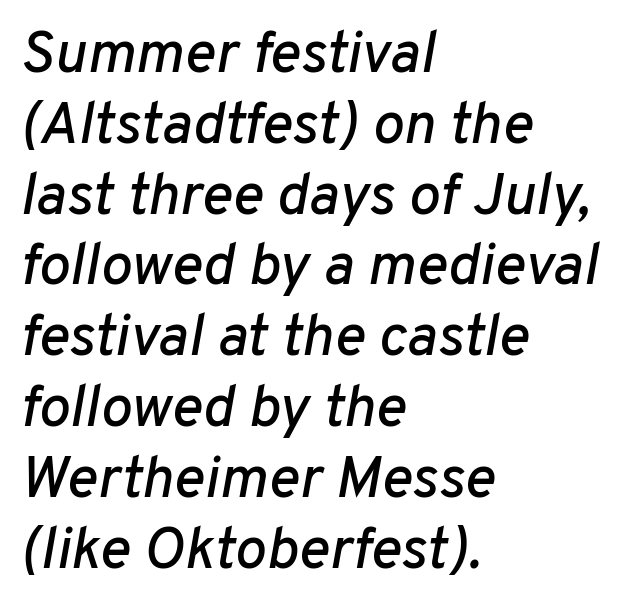
{"italic": "yes", "lean": "right", "slant_degrees": 10, "width": "normal", "stroke_contrast": "low", "x_height": "medium", "monospaced": "no", "underline": "no", "align": "left", "line_spacing_ratio": 1.2, "letter_spacing": "normal", "letter_spacing_em": 0.0, "glyph_px": 59}
